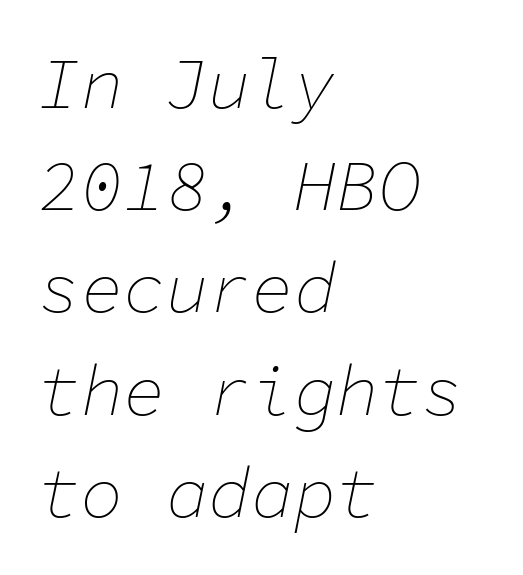
The image shows 71 px thin type, italic (leaning right), monospaced; set left-aligned, normal line spacing (1.44x), normal letter spacing, not underlined; low stroke contrast and a medium x-height.
